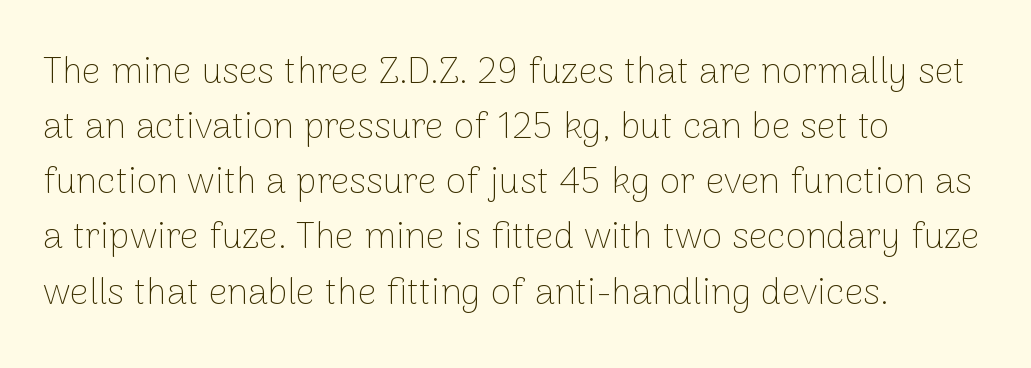
Q: Is the text bold? A: No.
Q: Is the text italic (slanted)? A: No, it is upright.
Q: Is the typeface a serif or a sans-serif typeface? A: Sans-serif.
Q: Is the text underlined? A: No.
Q: How is the paragraph aligned? A: Left-aligned.
Q: Is the spacing between letters normal or unusually wide? A: Normal.
Q: Is the spacing between lines tight, normal or loose? A: Normal.
Q: Width (condensed, normal, or wide)? A: Normal.
Q: Stroke contrast? A: Low.
Q: x-height? A: Medium.
Q: Monospaced? A: No.
